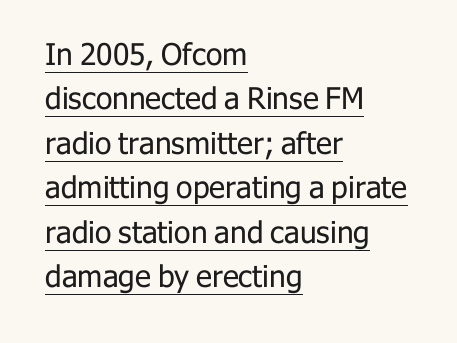
Are there feet on the stems? There aren't — it's a sans. The passage shown has conventional tracking throughout. Teacher's note: observe the even left margin — that is flush-left alignment. The letters advance in unequal steps, a hallmark of proportional type. Heft: none added — not bold.
